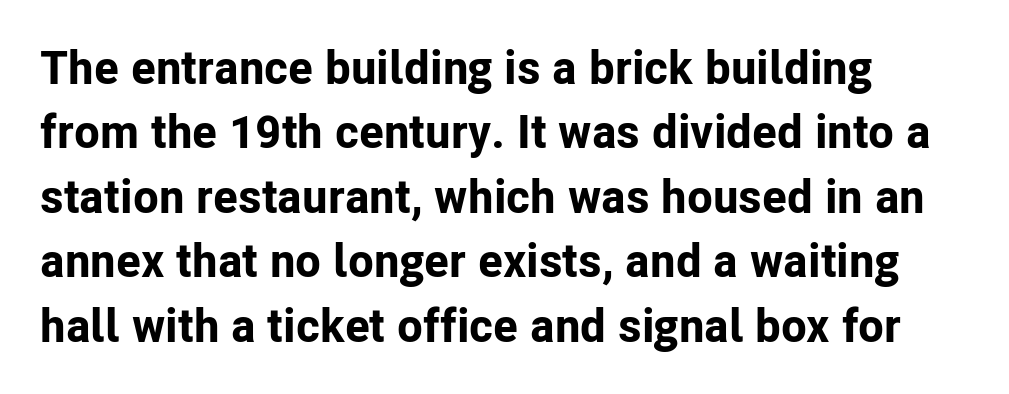
{"serif": "no", "italic": "no", "bold": "yes", "weight": "bold", "width": "normal", "stroke_contrast": "low", "x_height": "medium", "monospaced": "no", "underline": "no", "align": "left", "line_spacing": "normal", "line_spacing_ratio": 1.37, "letter_spacing": "normal", "letter_spacing_em": 0.0, "glyph_px": 47}
